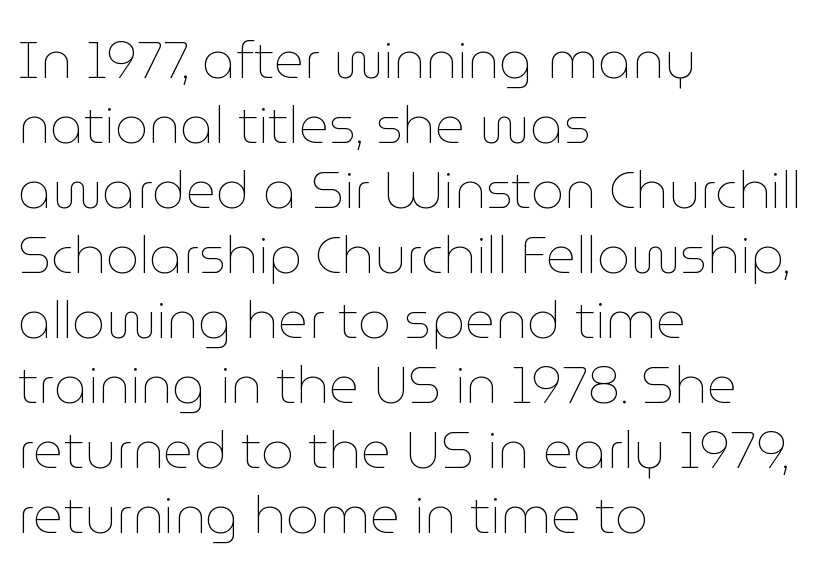
The image shows 52 px thin type, upright; set left-aligned, normal line spacing (1.25x), normal letter spacing, not underlined; low stroke contrast and a medium x-height.
